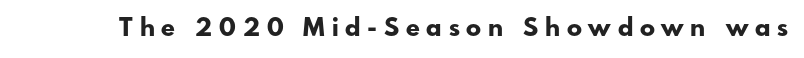
{"italic": "no", "bold": "yes", "underline": "no", "letter_spacing": "wide", "letter_spacing_em": 0.27, "glyph_px": 25}
